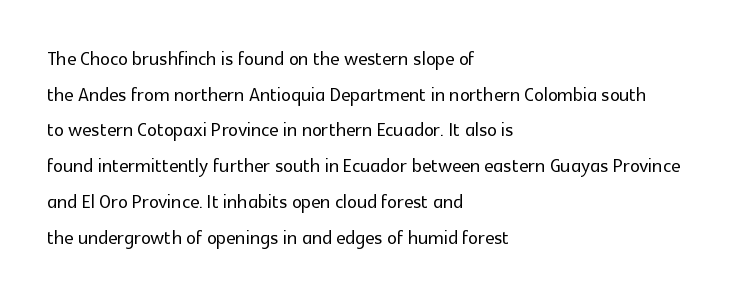
The image shows 25 px text type, upright; set left-aligned, normal line spacing (1.43x), normal letter spacing, not underlined.
